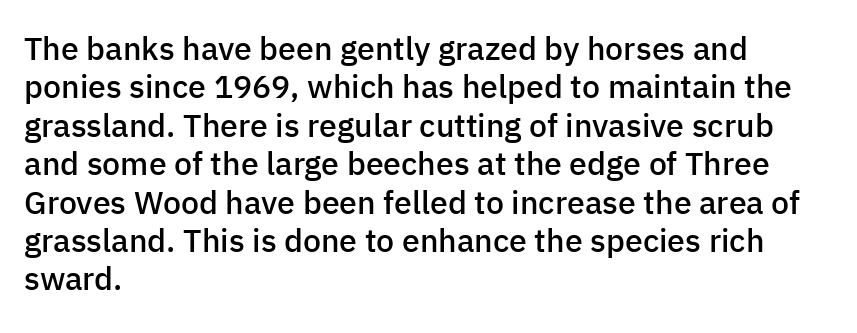
The image shows 32 px semibold sans-serif type, upright; set left-aligned, line spacing 1.2x, normal letter spacing, not underlined; low stroke contrast and a medium x-height.
